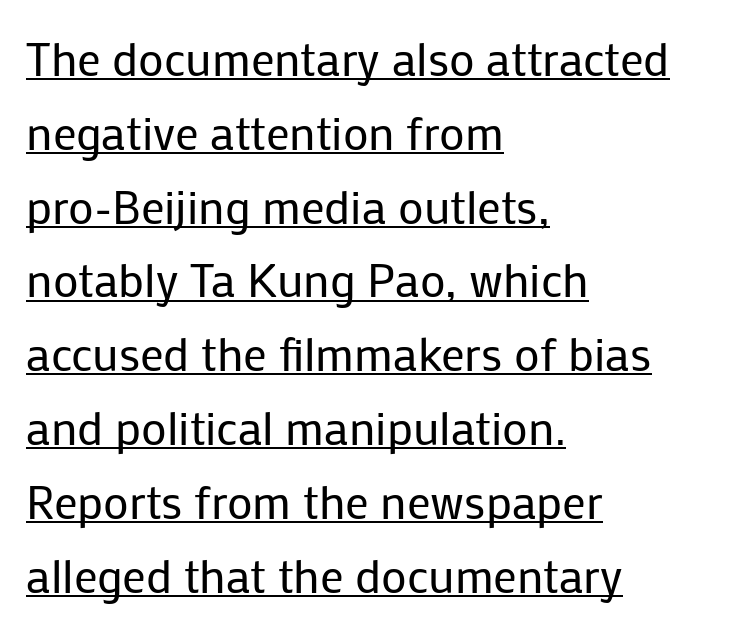
The image shows 47 px regular-weight sans-serif type, upright; set left-aligned, normal line spacing (1.57x), normal letter spacing, underlined; low stroke contrast and a medium x-height.
